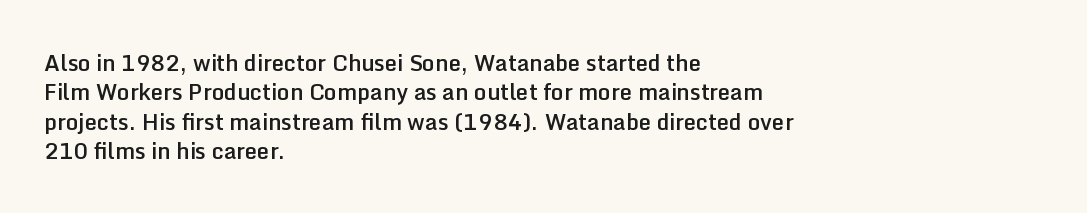
The image shows 22 px text type, upright; set left-aligned, normal line spacing (1.34x), normal letter spacing, not underlined.
